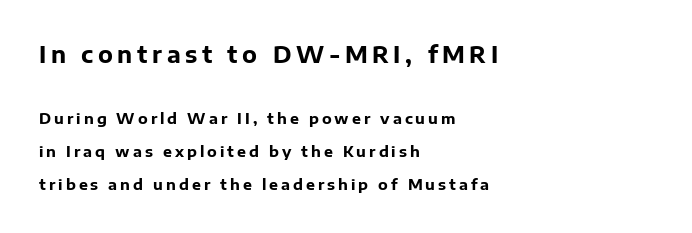
Q: Is the text bold? A: Yes.
Q: Is the text italic (slanted)? A: No, it is upright.
Q: Is the text underlined? A: No.
Q: How is the paragraph aligned? A: Left-aligned.
Q: Is the spacing between letters normal or unusually wide? A: Unusually wide.
Q: Is the spacing between lines tight, normal or loose? A: Loose.
Q: Which block of text is set in a larger size, the first (top) or the second (bottom)? A: The first (top) one.
